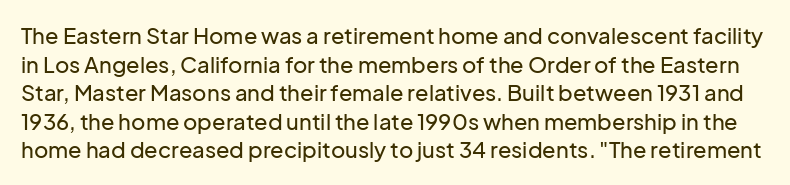
The image shows 22 px text type, upright; set normal line spacing (1.3x), normal letter spacing, not underlined.
